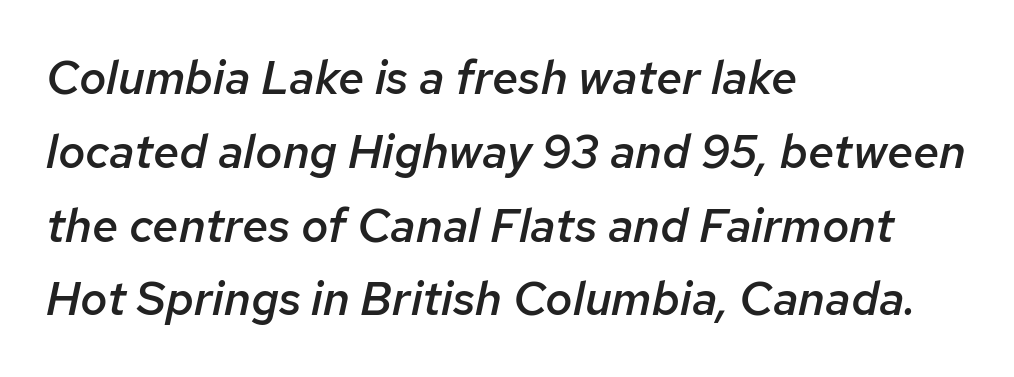
Nothing unusual about the tracking: characters are spaced as the font intends. Lines of text with bare space underneath. Notice how the passage keeps a crisp vertical edge on the left only. Interline gaps are of average width in this sample.
